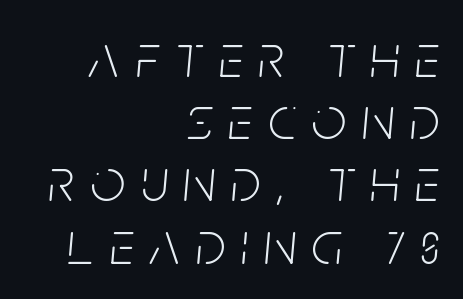
The image shows 61 px light, condensed type, italic (leaning right); set right-aligned, tight line spacing (1.02x), unusually wide letter spacing (+0.26 em), not underlined; low stroke contrast and a large x-height.
